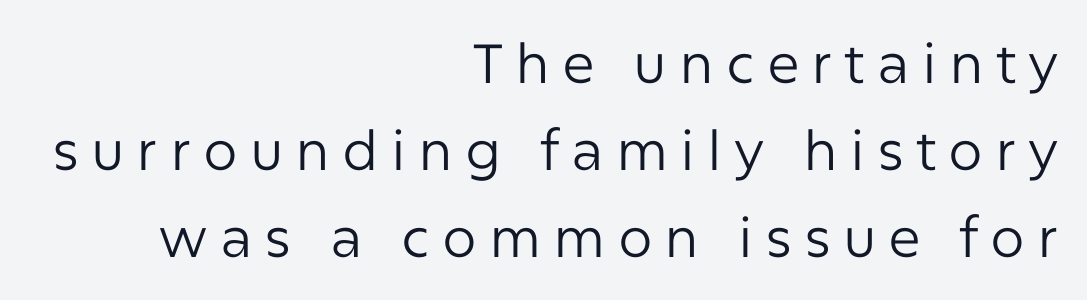
{"serif": "no", "italic": "no", "bold": "no", "weight": "regular", "width": "normal", "stroke_contrast": "low", "x_height": "medium", "monospaced": "no", "underline": "no", "align": "right", "line_spacing": "normal", "line_spacing_ratio": 1.58, "letter_spacing": "wide", "letter_spacing_em": 0.22, "glyph_px": 55}
